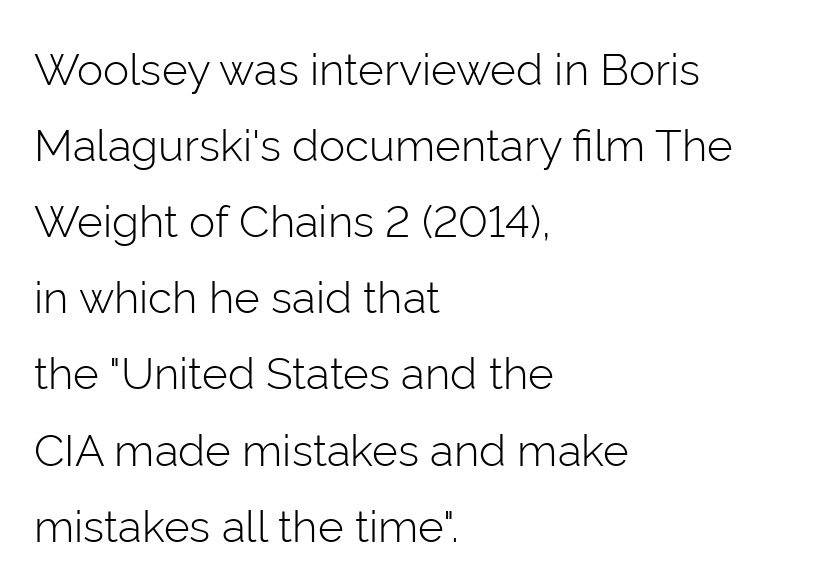
Looks like regular typesetting: each glyph gets only the width it needs. Posture: upright roman. No extra ink here — the face is not bold. Caption: multi-line text, flush left, ragged right. Serif or sans? Sans — the stroke terminals are bare.
